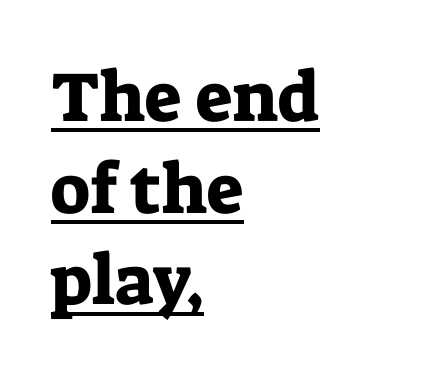
The image shows 70 px serif type, upright; set left-aligned, normal line spacing (1.31x), normal letter spacing, underlined; low stroke contrast and a medium x-height.
